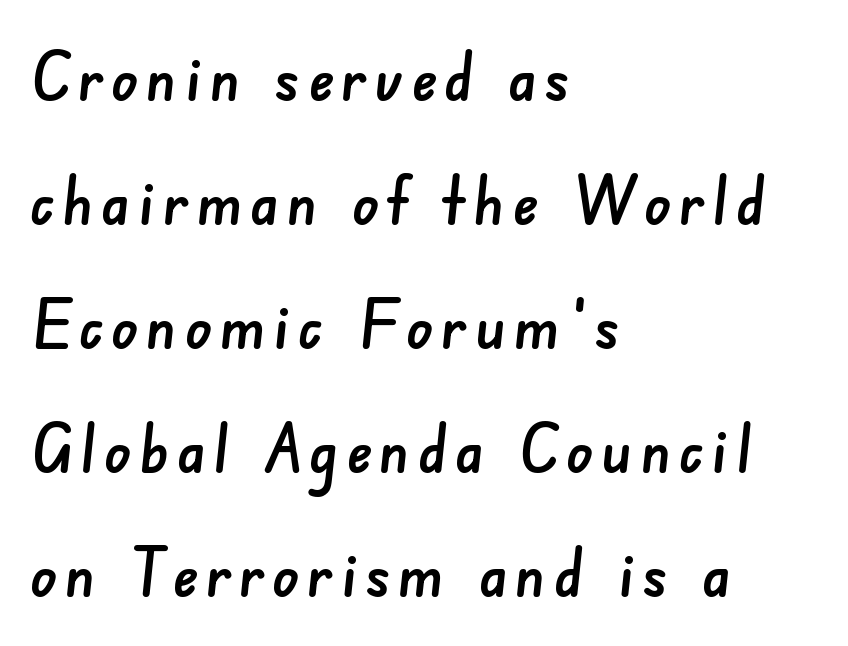
The image shows 67 px sans-serif type; set left-aligned, line spacing 1.85x, not underlined; low stroke contrast and a small x-height.
